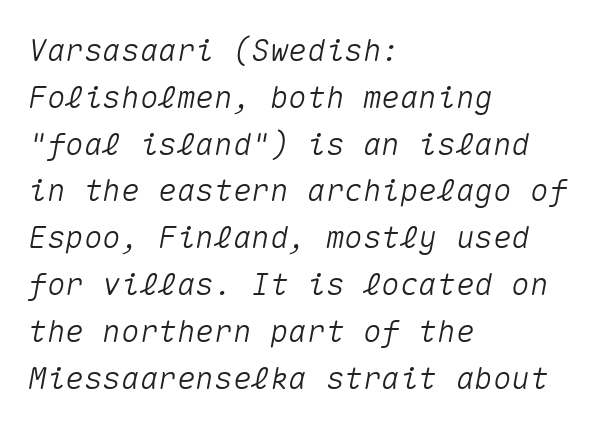
The image shows 31 px text type, italic (leaning right), monospaced; set left-aligned, normal line spacing (1.51x), normal letter spacing, not underlined; medium stroke contrast and a medium x-height.
